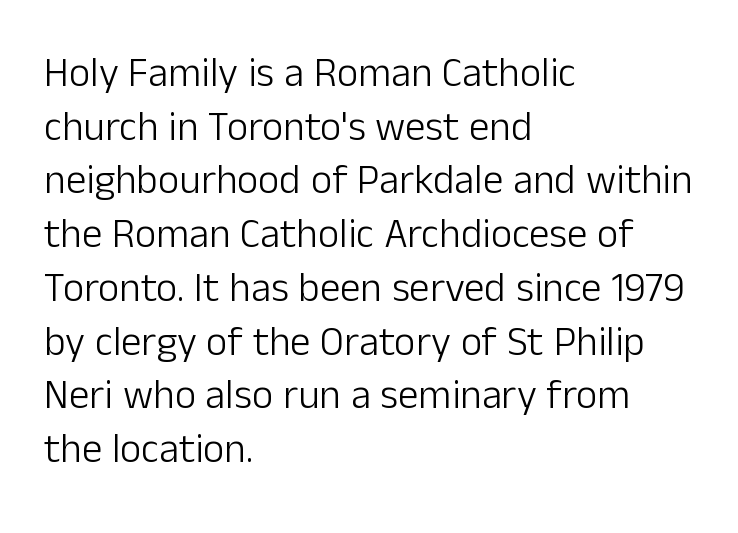
The type sits square on the baseline with zero lean. The face looks like a standard text weight, possibly lighter. Nothing sits at the stroke ends, so this counts as sans-serif. What stands out about the letter spacing? Nothing — it is the standard amount.
